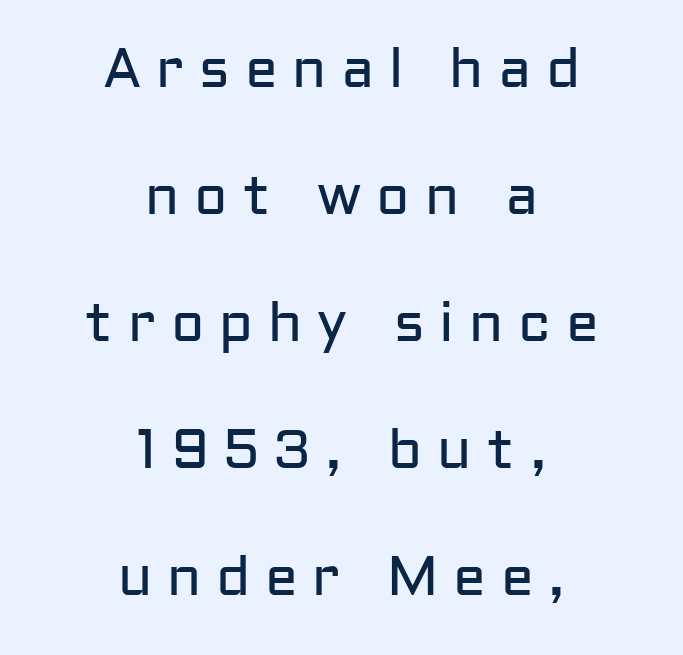
Every character sits straight up, as roman type does. Look at the bottom of the vertical strokes: they stop flat, with no serifs. Is the stroke heavy? The answer is a plain regular-or-lighter. Substantial extra tracking has been applied to these lines.
